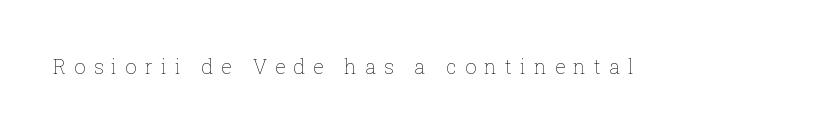
Q: Is the text bold? A: No.
Q: Is the text italic (slanted)? A: No, it is upright.
Q: Is the text underlined? A: No.
Q: Is the spacing between letters normal or unusually wide? A: Unusually wide.
